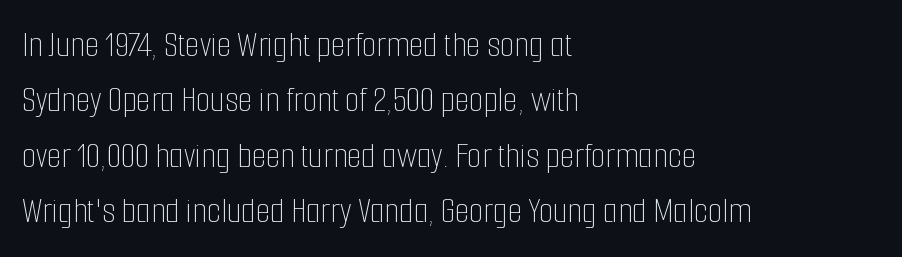
{"italic": "no", "bold": "no", "weight": "thin", "width": "condensed", "stroke_contrast": "low", "x_height": "medium", "monospaced": "no", "underline": "no", "align": "left", "line_spacing": "normal", "line_spacing_ratio": 1.5, "letter_spacing": "normal", "letter_spacing_em": 0.0, "glyph_px": 37}
